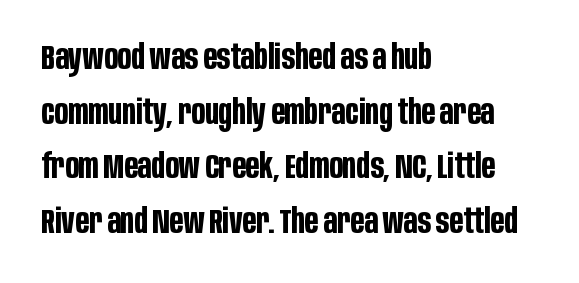
Vertical spacing — default. The letters carry no serifs — their stems end cleanly without finishing strokes. A typesetter would mark this as roman, not italic. Between one letter and the next there's only the usual sliver of space. Type without underlining. Is this a fixed-width face? No — the glyphs have proportional, varying widths.
